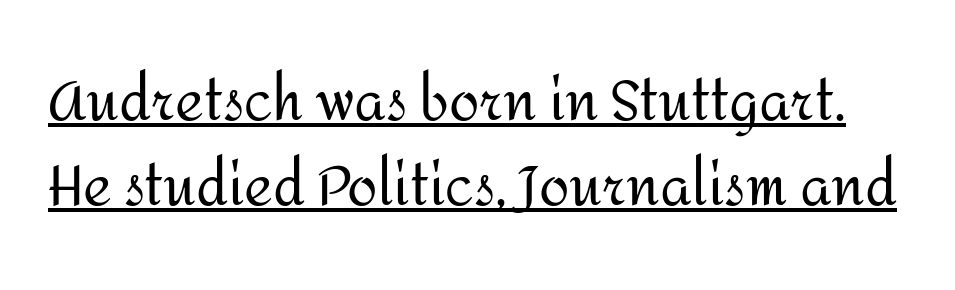
The image shows 55 px regular-weight sans-serif type, upright; set normal line spacing (1.55x), normal letter spacing, underlined; medium stroke contrast and a medium x-height.
